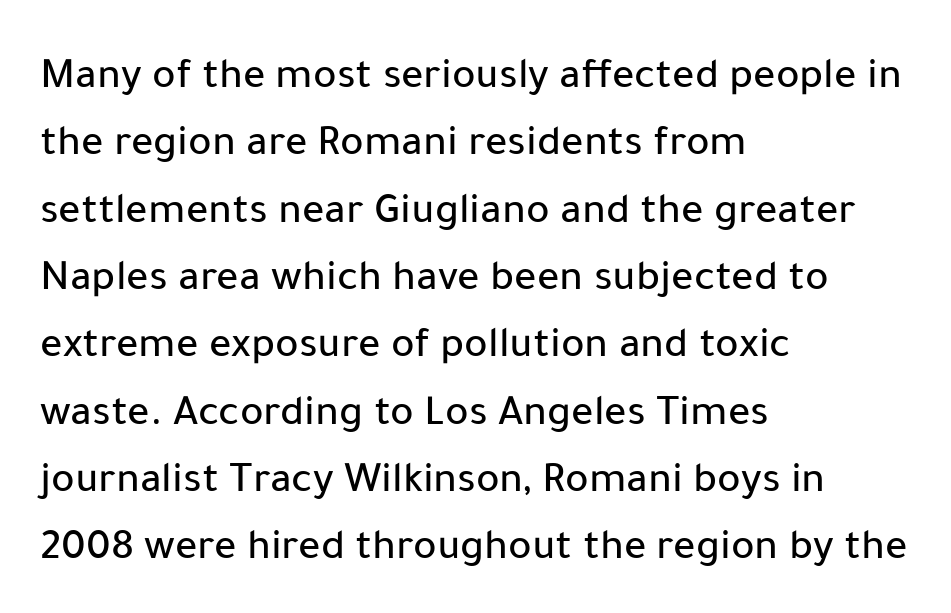
Tracking value appears to be zero — textbook default spacing. The passage shown is typed in a proportional face where columns would drift. These lines sit exactly where default settings would place them. Every row of glyphs begins at an identical x-position on the left.
